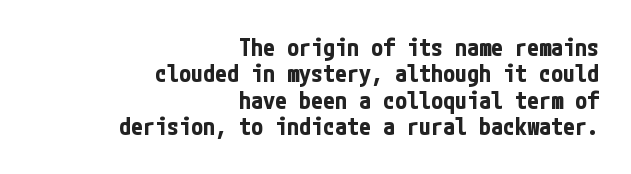
{"italic": "no", "bold": "yes", "underline": "no", "align": "right", "line_spacing": "tight", "line_spacing_ratio": 1.1, "letter_spacing": "normal", "letter_spacing_em": 0.0, "glyph_px": 24}
